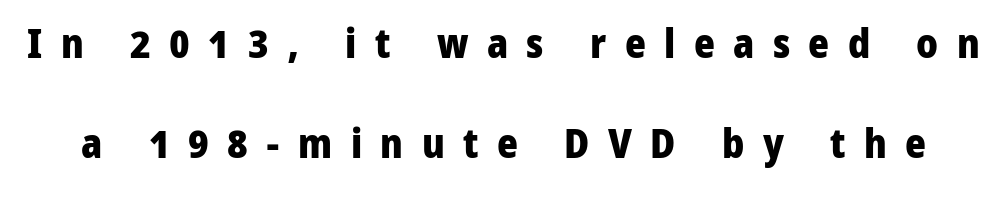
The image shows 40 px heavy sans-serif type, upright; set loose line spacing (2.49x), unusually wide letter spacing (+0.46 em), not underlined; low stroke contrast and a medium x-height.
